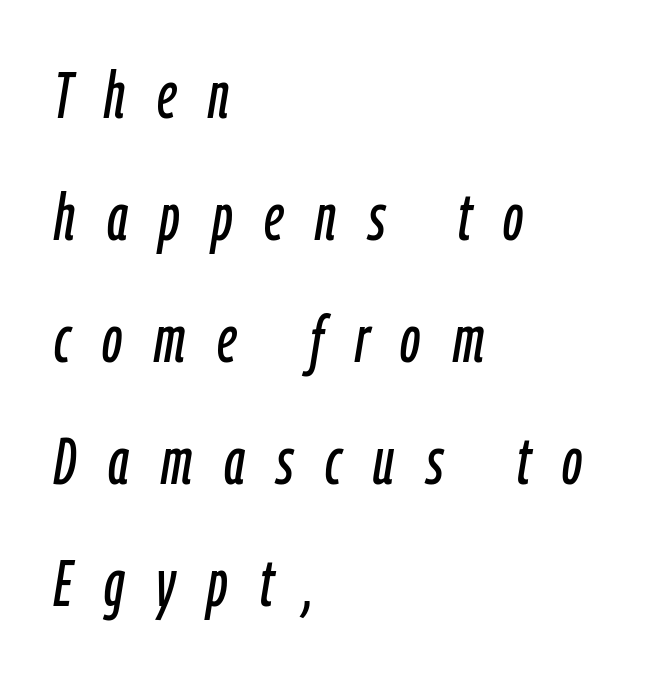
The image shows 66 px condensed type, italic (leaning right); set left-aligned, line spacing 1.85x, unusually wide letter spacing (+0.48 em), not underlined; low stroke contrast and a medium x-height.
